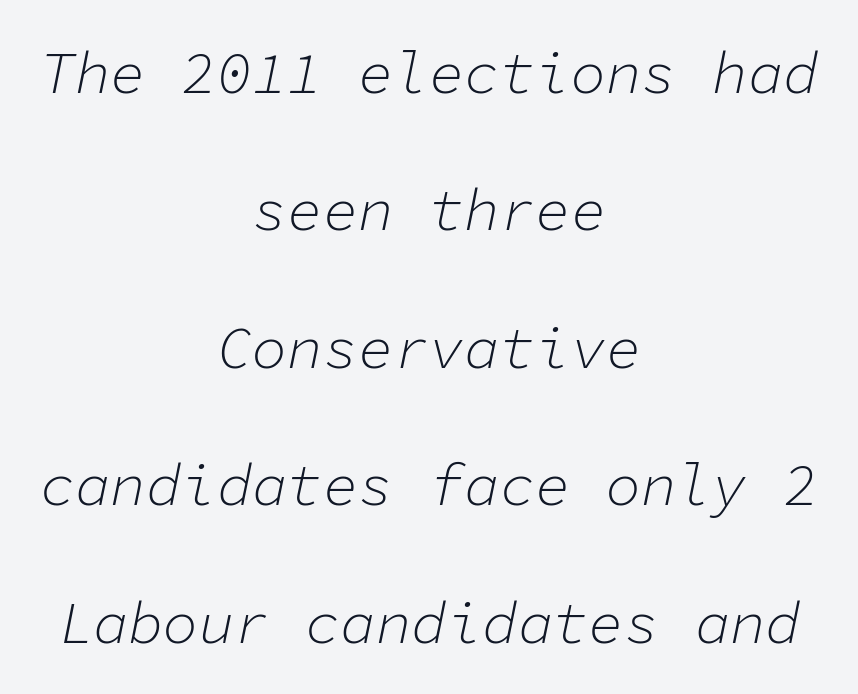
{"italic": "yes", "lean": "right", "slant_degrees": 11, "bold": "no", "weight": "light", "width": "normal", "stroke_contrast": "low", "x_height": "medium", "monospaced": "yes", "underline": "no", "align": "center", "line_spacing": "loose", "line_spacing_ratio": 2.33, "letter_spacing": "normal", "letter_spacing_em": 0.0, "glyph_px": 59}
